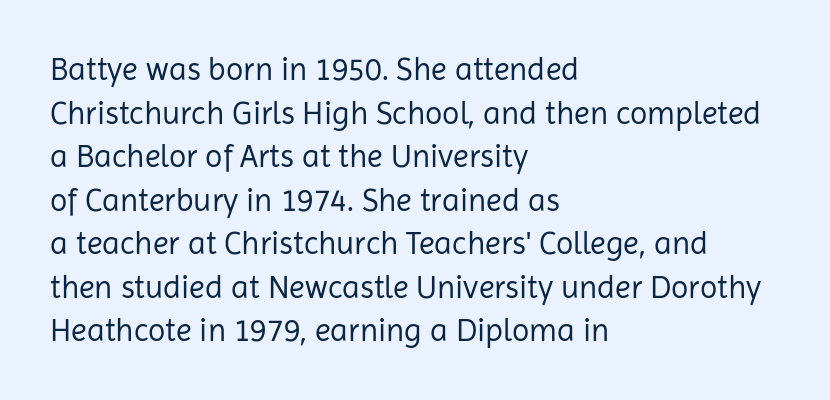
Q: Is the text bold? A: No.
Q: Is the text italic (slanted)? A: No, it is upright.
Q: Is the typeface a serif or a sans-serif typeface? A: Sans-serif.
Q: Is the text underlined? A: No.
Q: How is the paragraph aligned? A: Left-aligned.
Q: Is the spacing between letters normal or unusually wide? A: Normal.
Q: Is the spacing between lines tight, normal or loose? A: Normal.
Q: Width (condensed, normal, or wide)? A: Normal.
Q: Stroke contrast? A: Low.
Q: x-height? A: Medium.
Q: Monospaced? A: No.
